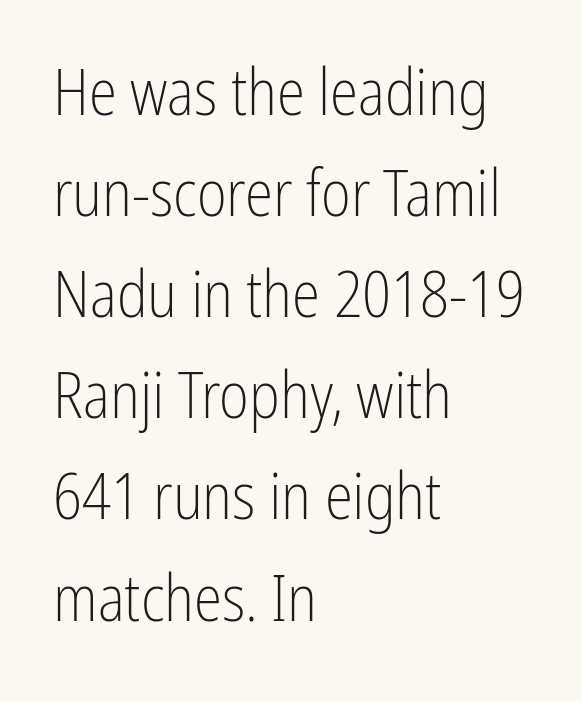
The image shows 64 px light, condensed sans-serif type, upright; set left-aligned, normal line spacing (1.58x), normal letter spacing, not underlined; low stroke contrast and a medium x-height.
